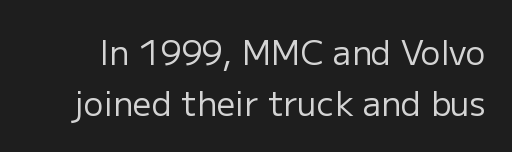
{"serif": "no", "italic": "no", "bold": "no", "weight": "regular", "width": "normal", "stroke_contrast": "low", "x_height": "medium", "monospaced": "no", "underline": "no", "line_spacing": "normal", "line_spacing_ratio": 1.54, "letter_spacing": "normal", "letter_spacing_em": 0.0, "glyph_px": 33}
